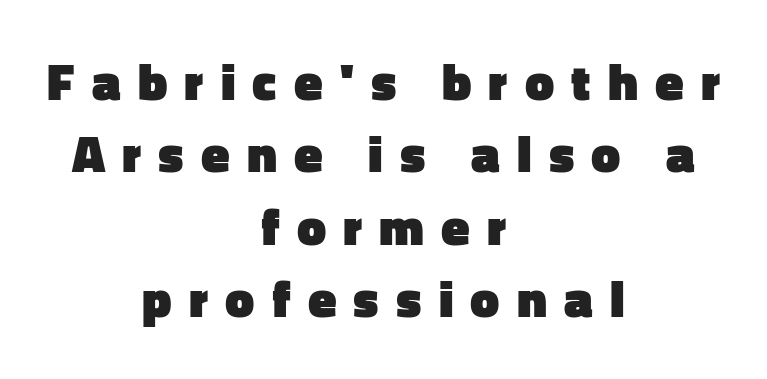
{"serif": "no", "italic": "no", "bold": "yes", "weight": "heavy", "width": "normal", "stroke_contrast": "low", "x_height": "medium", "monospaced": "no", "underline": "no", "align": "center", "line_spacing": "normal", "line_spacing_ratio": 1.39, "letter_spacing": "wide", "letter_spacing_em": 0.33, "glyph_px": 52}
